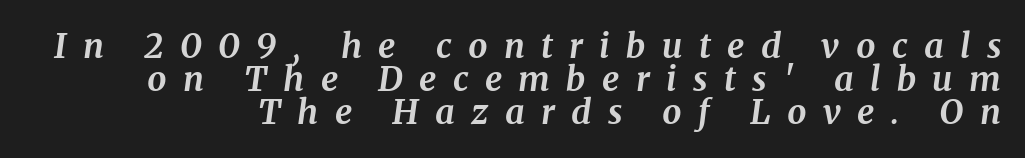
The letters are bold, with thick, heavy strokes. Is the type slanted? Yes — the strokes lean at a clear angle. What stands out about the letter spacing? Its width — letters are far apart. You can tell from the footed stems that serif type was used.
